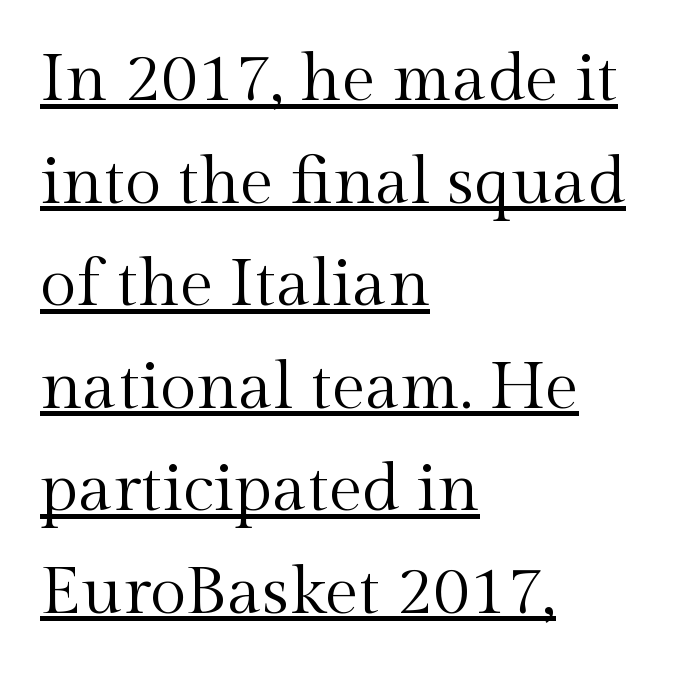
Caption: standard tracking, unaltered. Every row of glyphs begins at an identical x-position on the left. Italic? Not at all — the glyphs are vertical. Observe the serifs anchoring each vertical stroke in this sample.
